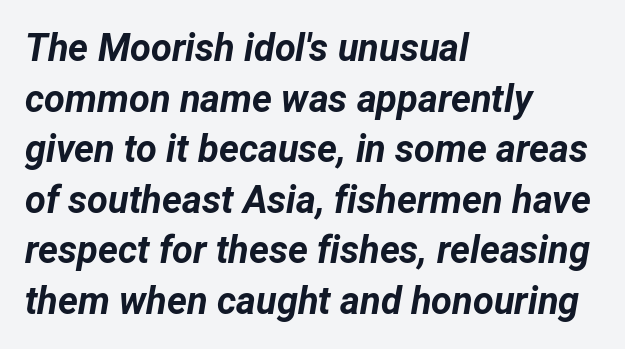
Q: Is the text bold? A: Yes.
Q: Is the text italic (slanted)? A: Yes, it leans right by about 12 degrees.
Q: Is the text underlined? A: No.
Q: How is the paragraph aligned? A: Left-aligned.
Q: Is the spacing between letters normal or unusually wide? A: Normal.
Q: Is the spacing between lines tight, normal or loose? A: Normal.
Q: Width (condensed, normal, or wide)? A: Normal.
Q: Stroke contrast? A: Low.
Q: x-height? A: Medium.
Q: Monospaced? A: No.
